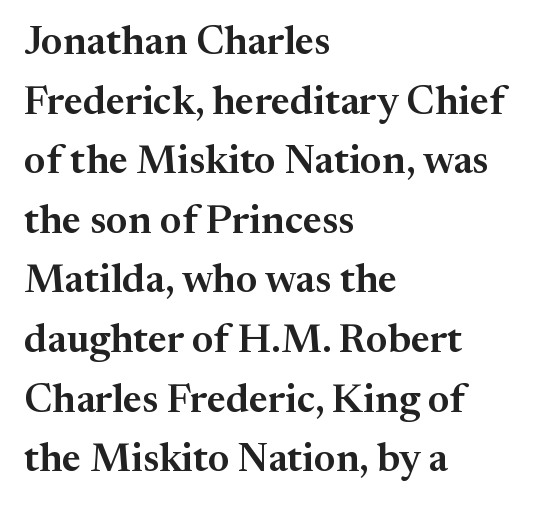
{"serif": "yes", "italic": "no", "width": "normal", "stroke_contrast": "medium", "x_height": "medium", "monospaced": "no", "underline": "no", "align": "left", "line_spacing": "normal", "line_spacing_ratio": 1.49, "letter_spacing": "normal", "letter_spacing_em": 0.0, "glyph_px": 40}
